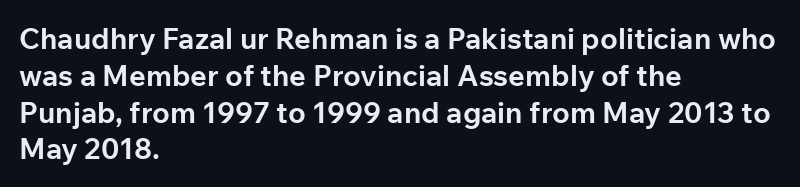
{"serif": "no", "italic": "no", "bold": "yes", "weight": "bold", "width": "normal", "stroke_contrast": "low", "x_height": "medium", "monospaced": "no", "underline": "no", "align": "left", "line_spacing": "normal", "line_spacing_ratio": 1.27, "letter_spacing": "normal", "letter_spacing_em": 0.0, "glyph_px": 29}
